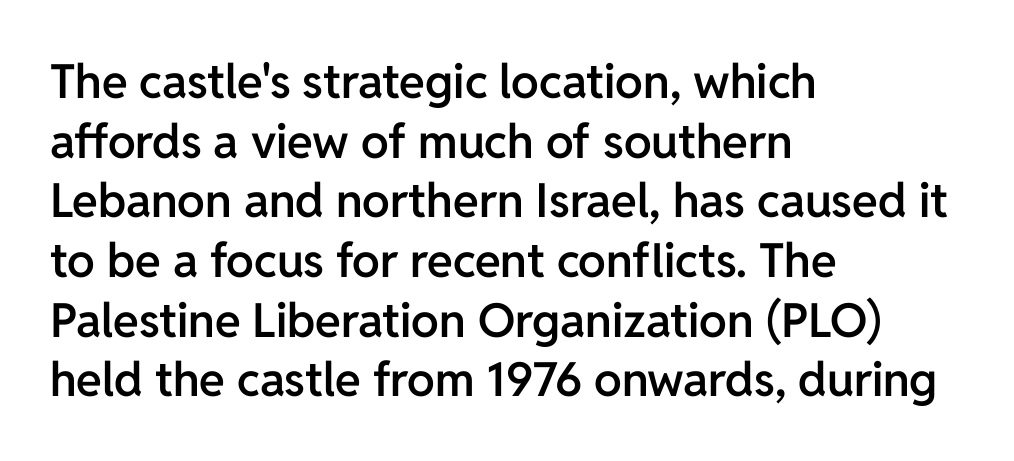
Q: Is the text bold? A: Semi-bold.
Q: Is the text italic (slanted)? A: No, it is upright.
Q: Is the typeface a serif or a sans-serif typeface? A: Sans-serif.
Q: Is the text underlined? A: No.
Q: How is the paragraph aligned? A: Left-aligned.
Q: Is the spacing between letters normal or unusually wide? A: Normal.
Q: Is the spacing between lines tight, normal or loose? A: Normal.
Q: Width (condensed, normal, or wide)? A: Normal.
Q: Stroke contrast? A: Low.
Q: x-height? A: Medium.
Q: Monospaced? A: No.
